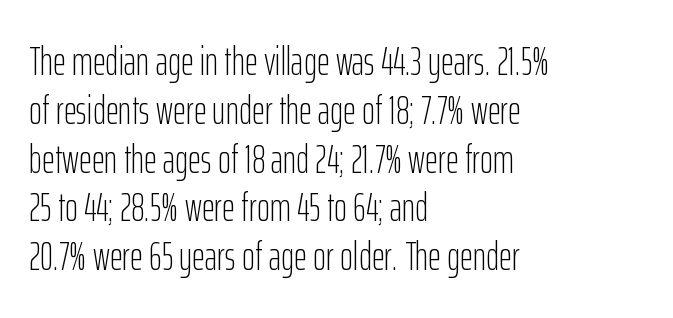
The image shows 40 px light, condensed sans-serif type, upright; set left-aligned, line spacing 1.22x, normal letter spacing, not underlined; low stroke contrast and a medium x-height.
